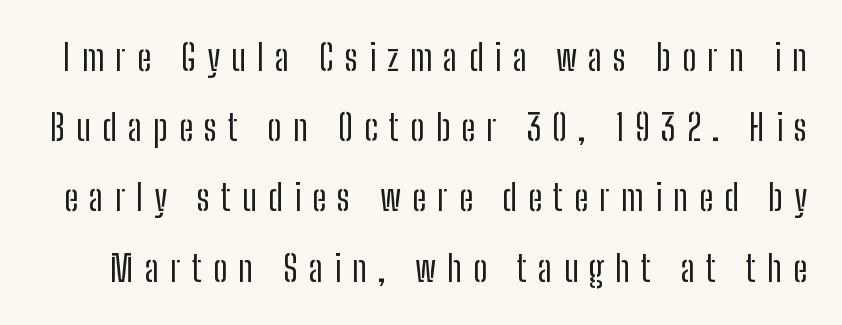
Q: Is the text bold? A: No.
Q: Is the text italic (slanted)? A: No, it is upright.
Q: Is the typeface a serif or a sans-serif typeface? A: Sans-serif.
Q: Is the text underlined? A: No.
Q: Is the spacing between letters normal or unusually wide? A: Unusually wide.
Q: Is the spacing between lines tight, normal or loose? A: Loose.
Q: Width (condensed, normal, or wide)? A: Condensed.
Q: Stroke contrast? A: Low.
Q: x-height? A: Medium.
Q: Monospaced? A: No.
